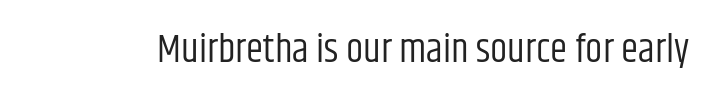
Q: Is the text bold? A: No.
Q: Is the text italic (slanted)? A: No, it is upright.
Q: Is the typeface a serif or a sans-serif typeface? A: Sans-serif.
Q: Is the text underlined? A: No.
Q: Is the spacing between letters normal or unusually wide? A: Normal.
Q: Width (condensed, normal, or wide)? A: Condensed.
Q: Stroke contrast? A: Low.
Q: x-height? A: Large.
Q: Monospaced? A: No.
